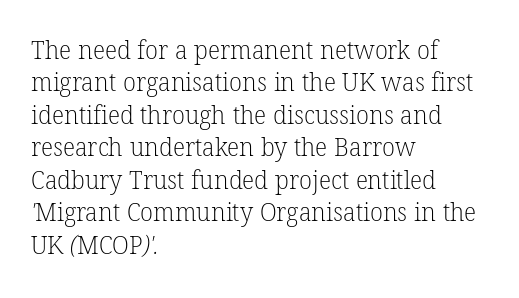
{"bold": "no", "underline": "no", "align": "left", "line_spacing": "normal", "line_spacing_ratio": 1.25, "letter_spacing": "normal", "letter_spacing_em": 0.0, "glyph_px": 26}
